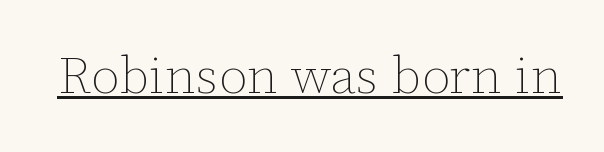
{"italic": "no", "bold": "no", "weight": "thin", "width": "normal", "stroke_contrast": "low", "x_height": "medium", "monospaced": "no", "underline": "yes", "letter_spacing": "normal", "letter_spacing_em": 0.0, "glyph_px": 52}
